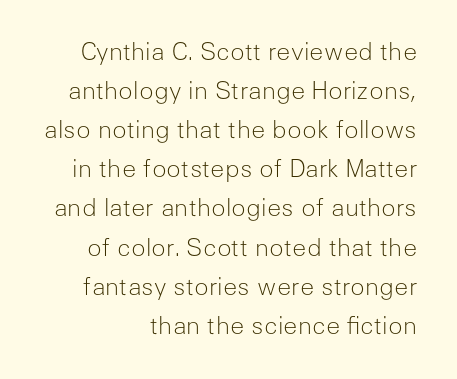
The image shows 24 px text type, upright; set normal line spacing (1.63x), normal letter spacing, not underlined.
